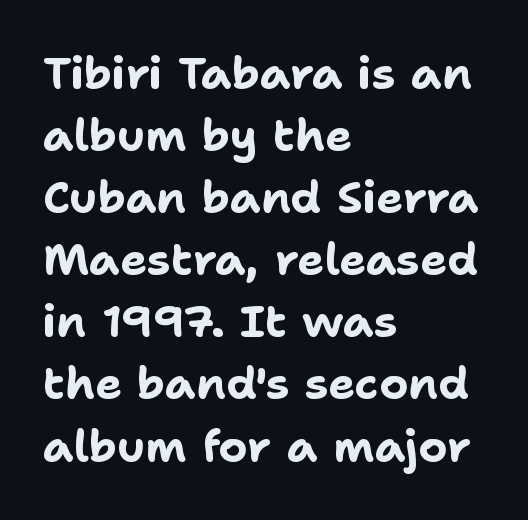
Q: Is the text bold? A: Yes.
Q: Is the text italic (slanted)? A: No, it is upright.
Q: Is the typeface a serif or a sans-serif typeface? A: Sans-serif.
Q: Is the text underlined? A: No.
Q: How is the paragraph aligned? A: Left-aligned.
Q: Is the spacing between letters normal or unusually wide? A: Normal.
Q: Is the spacing between lines tight, normal or loose? A: Normal.
Q: Width (condensed, normal, or wide)? A: Normal.
Q: Stroke contrast? A: Low.
Q: x-height? A: Medium.
Q: Monospaced? A: No.
